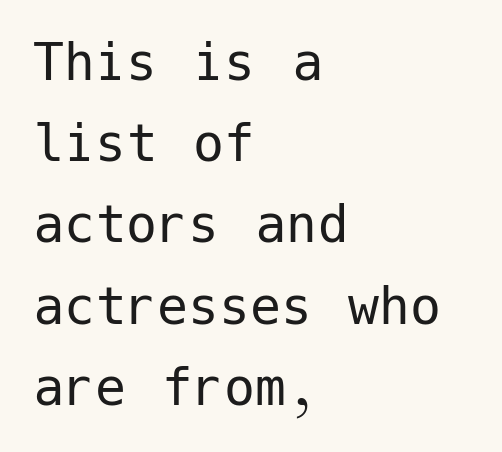
Q: Is the text bold? A: No.
Q: Is the text italic (slanted)? A: No, it is upright.
Q: Is the typeface a serif or a sans-serif typeface? A: Sans-serif.
Q: Is the text underlined? A: No.
Q: How is the paragraph aligned? A: Left-aligned.
Q: Is the spacing between letters normal or unusually wide? A: Normal.
Q: Is the spacing between lines tight, normal or loose? A: Normal.
Q: Width (condensed, normal, or wide)? A: Normal.
Q: Stroke contrast? A: Low.
Q: x-height? A: Medium.
